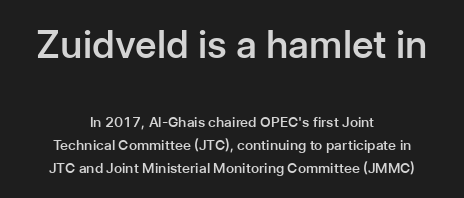
{"serif": "no", "italic": "no", "bold": "semi", "weight": "semibold", "width": "normal", "stroke_contrast": "low", "x_height": "medium", "monospaced": "no", "underline": "no", "align": "center", "line_spacing": "normal", "line_spacing_ratio": 1.63, "letter_spacing": "normal", "letter_spacing_em": 0.0, "larger_block": "first", "size_ratio": 2.71, "glyph_px": 38}
